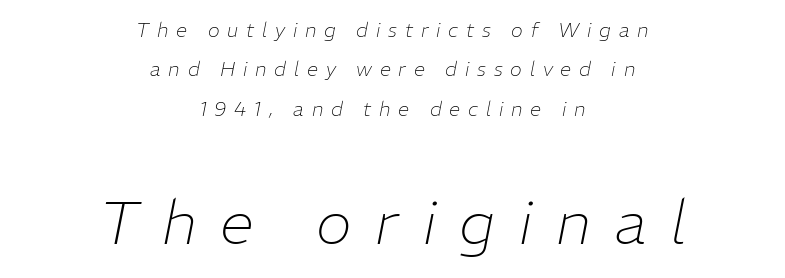
Q: Is the text bold? A: No.
Q: Is the text italic (slanted)? A: Yes, it leans right by about 11 degrees.
Q: Is the text underlined? A: No.
Q: How is the paragraph aligned? A: Centered.
Q: Is the spacing between letters normal or unusually wide? A: Unusually wide.
Q: Is the spacing between lines tight, normal or loose? A: Loose.
Q: Which block of text is set in a larger size, the first (top) or the second (bottom)? A: The second (bottom) one.
Q: Width (condensed, normal, or wide)? A: Normal.
Q: Stroke contrast? A: Low.
Q: x-height? A: Medium.
Q: Monospaced? A: No.
